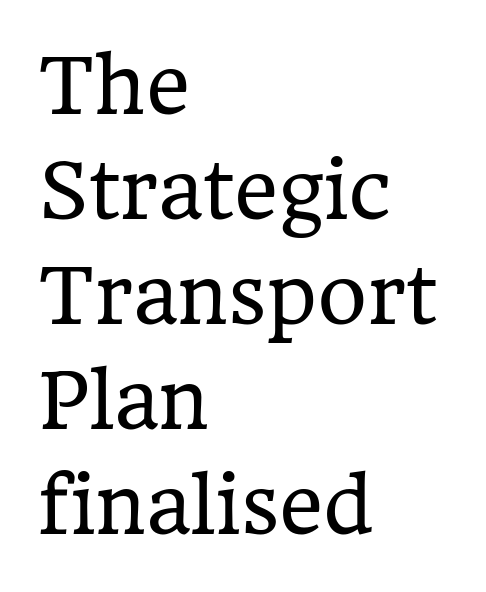
{"serif": "yes", "italic": "no", "bold": "no", "weight": "regular", "width": "normal", "stroke_contrast": "low", "x_height": "medium", "monospaced": "no", "underline": "no", "align": "left", "line_spacing": "normal", "line_spacing_ratio": 1.38, "letter_spacing": "normal", "letter_spacing_em": 0.0, "glyph_px": 76}
